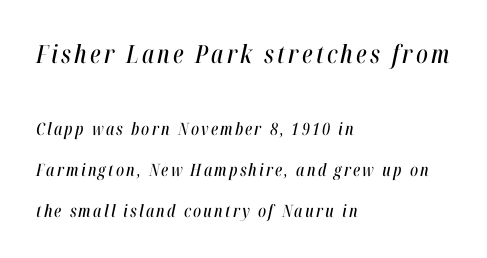
Is the block centered? No — it sits flush against the left margin. Students, observe: this is what heavily led, spacious text looks like. Clear beneath every line of the passage. Would a proofreader flag this as italicized? Yes. Character size in the leading block exceeds that of the trailing block.
